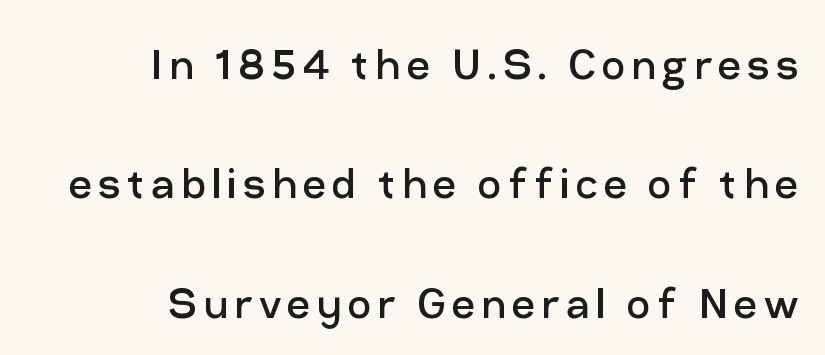
Stem width sits at or under what a default text font uses. No italicization has been applied; the sample stays upright. I'd call this a sans setting — the letters go barefoot. The gap between lines stays unmarked. Where is the straight margin? On the right. In terms of leading, this rendering errs on the spacious side.
